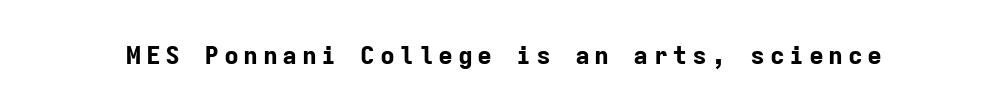
Weight check: bold — yes, fully. Ascenders rise straight up at ninety degrees. The string is rendered with underlining switched off.
